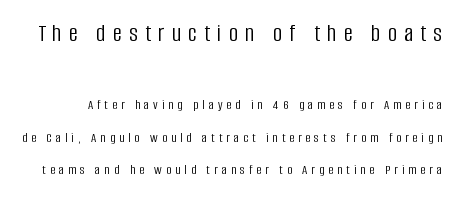
Q: Is the text bold? A: No.
Q: Is the text italic (slanted)? A: No, it is upright.
Q: Is the text underlined? A: No.
Q: Is the spacing between letters normal or unusually wide? A: Unusually wide.
Q: Is the spacing between lines tight, normal or loose? A: Loose.
Q: Which block of text is set in a larger size, the first (top) or the second (bottom)? A: The first (top) one.
